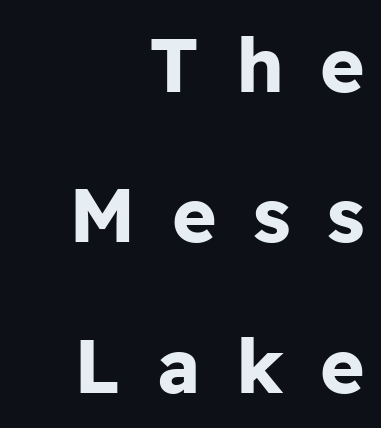
Q: Is the text bold? A: Yes.
Q: Is the text italic (slanted)? A: No, it is upright.
Q: Is the typeface a serif or a sans-serif typeface? A: Sans-serif.
Q: Is the text underlined? A: No.
Q: How is the paragraph aligned? A: Right-aligned.
Q: Is the spacing between letters normal or unusually wide? A: Unusually wide.
Q: Is the spacing between lines tight, normal or loose? A: Loose.
Q: Width (condensed, normal, or wide)? A: Normal.
Q: Stroke contrast? A: Low.
Q: x-height? A: Medium.
Q: Monospaced? A: No.
